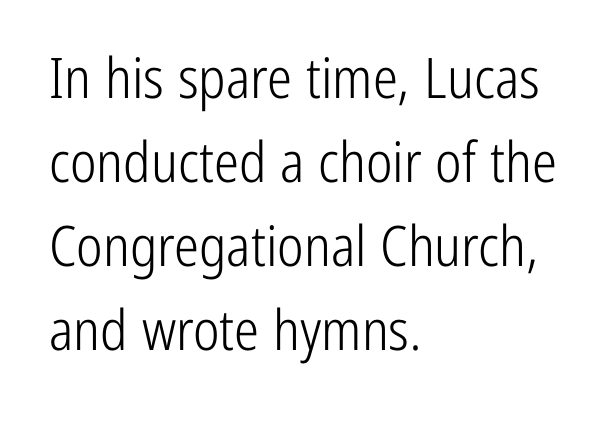
{"serif": "no", "italic": "no", "bold": "no", "weight": "light", "width": "condensed", "stroke_contrast": "low", "x_height": "medium", "monospaced": "no", "underline": "no", "align": "left", "line_spacing": "normal", "line_spacing_ratio": 1.5, "letter_spacing": "normal", "letter_spacing_em": 0.0, "glyph_px": 56}
